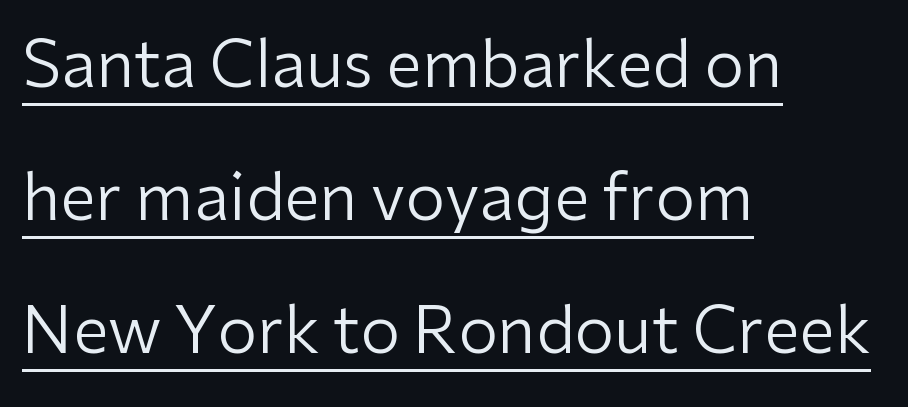
{"serif": "no", "italic": "no", "bold": "no", "weight": "regular", "width": "normal", "stroke_contrast": "low", "x_height": "medium", "monospaced": "no", "underline": "yes", "align": "left", "line_spacing": "loose", "line_spacing_ratio": 2.08, "letter_spacing": "normal", "letter_spacing_em": 0.0, "glyph_px": 64}
